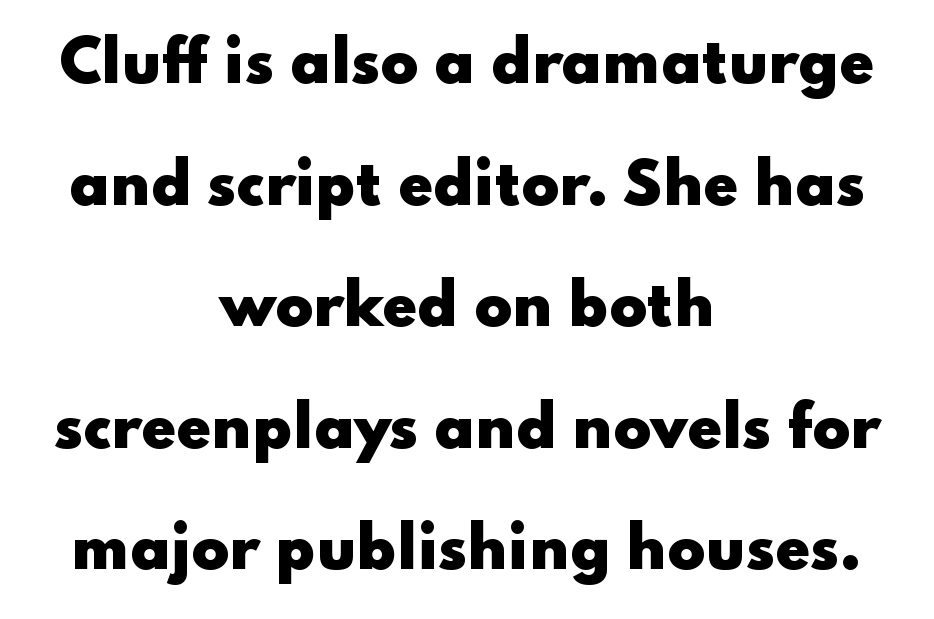
Q: Is the text bold? A: Yes.
Q: Is the text italic (slanted)? A: No, it is upright.
Q: Is the typeface a serif or a sans-serif typeface? A: Sans-serif.
Q: Is the text underlined? A: No.
Q: How is the paragraph aligned? A: Centered.
Q: Is the spacing between letters normal or unusually wide? A: Normal.
Q: Is the spacing between lines tight, normal or loose? A: Loose.
Q: Width (condensed, normal, or wide)? A: Wide.
Q: Stroke contrast? A: Low.
Q: x-height? A: Small.
Q: Monospaced? A: No.
